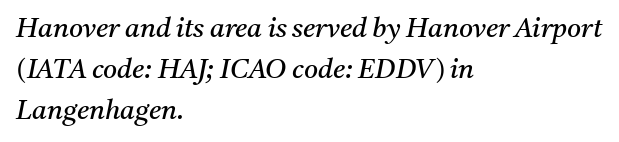
Q: Is the text bold? A: No.
Q: Is the text italic (slanted)? A: Yes, it leans right by about 11 degrees.
Q: Is the text underlined? A: No.
Q: How is the paragraph aligned? A: Left-aligned.
Q: Is the spacing between letters normal or unusually wide? A: Normal.
Q: Is the spacing between lines tight, normal or loose? A: Normal.
